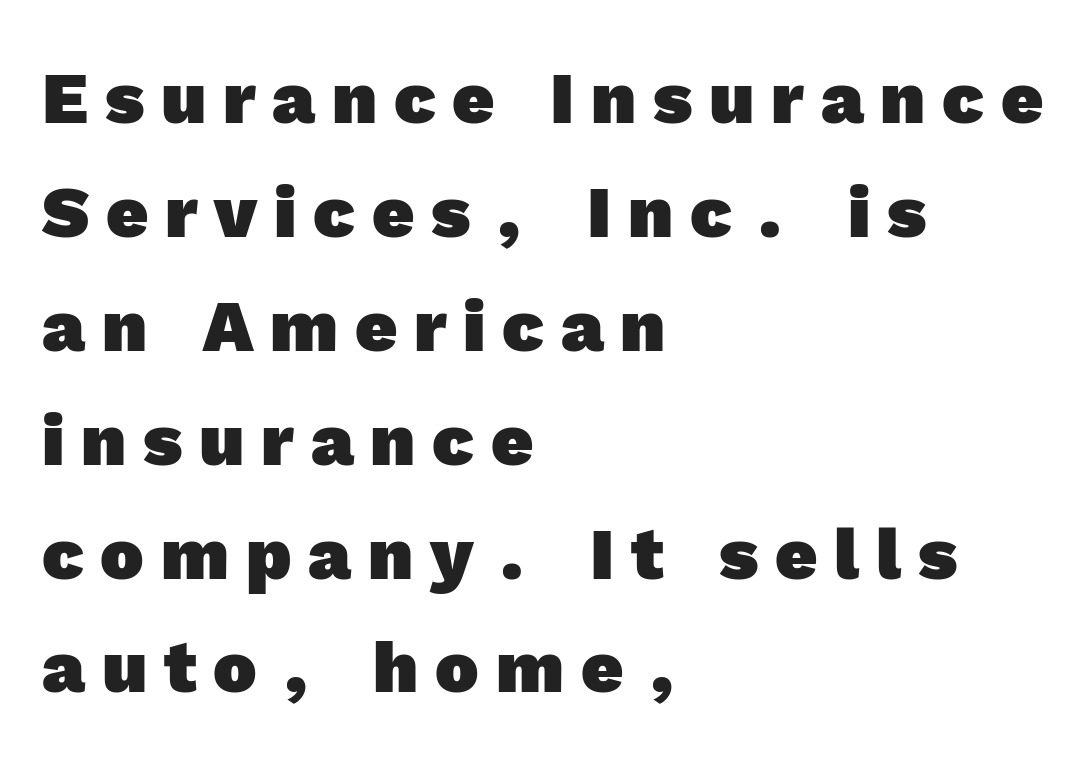
{"serif": "no", "bold": "yes", "weight": "heavy", "width": "normal", "x_height": "medium", "monospaced": "no", "underline": "no", "align": "left", "line_spacing": "normal", "line_spacing_ratio": 1.56, "letter_spacing": "wide", "letter_spacing_em": 0.23, "glyph_px": 73}
